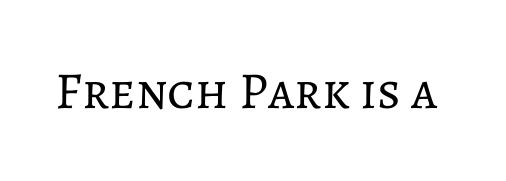
Q: Is the text bold? A: No.
Q: Is the text italic (slanted)? A: No, it is upright.
Q: Is the text underlined? A: No.
Q: Is the spacing between letters normal or unusually wide? A: Normal.
Q: Width (condensed, normal, or wide)? A: Normal.
Q: Stroke contrast? A: Low.
Q: x-height? A: Medium.
Q: Monospaced? A: No.
